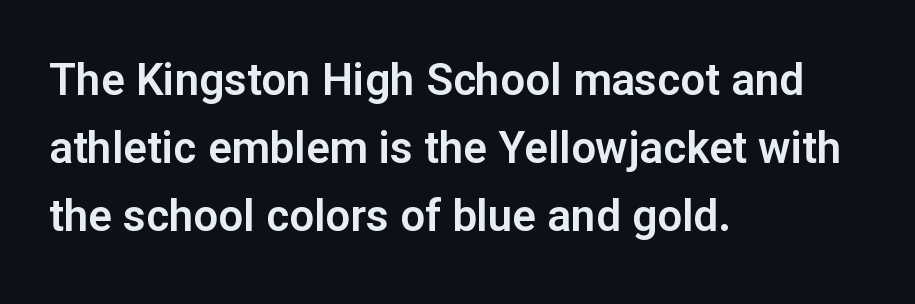
Q: Is the text italic (slanted)? A: No, it is upright.
Q: Is the typeface a serif or a sans-serif typeface? A: Sans-serif.
Q: Is the text underlined? A: No.
Q: How is the paragraph aligned? A: Left-aligned.
Q: Is the spacing between letters normal or unusually wide? A: Normal.
Q: Is the spacing between lines tight, normal or loose? A: Normal.
Q: Width (condensed, normal, or wide)? A: Normal.
Q: Stroke contrast? A: Low.
Q: x-height? A: Medium.
Q: Monospaced? A: No.
